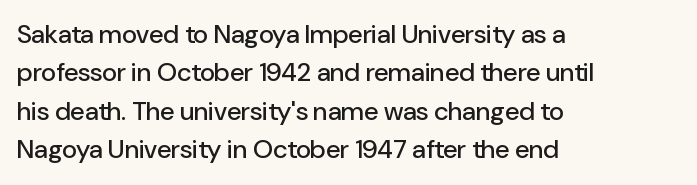
These lines keep a tight, regular rhythm from letter to letter. A student would call this left alignment; a typographer would say flush left, rag right. Descenders are the only things crossing below the line. Evenly set lines give the paragraph a standard silhouette. Ordinary non-slanted type is in use.
